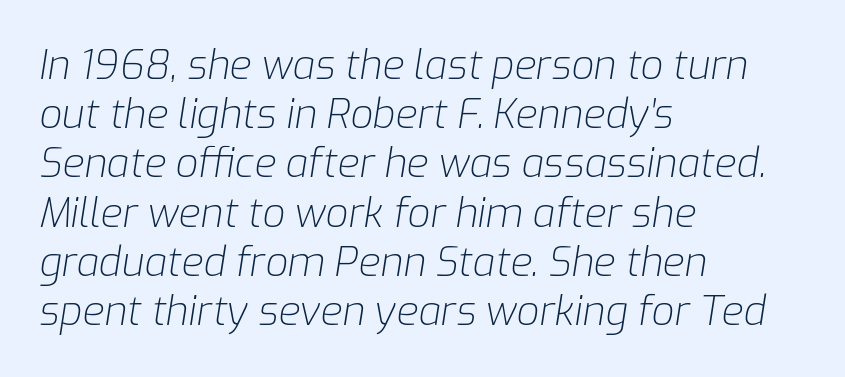
Words appear dense and cohesive because spacing is normal. Weight: not bold — regular or lighter. This sample has the flowing, uneven cadence of proportional lettering. Is the block centered? No — it sits flush against the left margin. The specimen omits any rule beneath the text block's lines. You can tell it's italic because the verticals aren't actually vertical.
